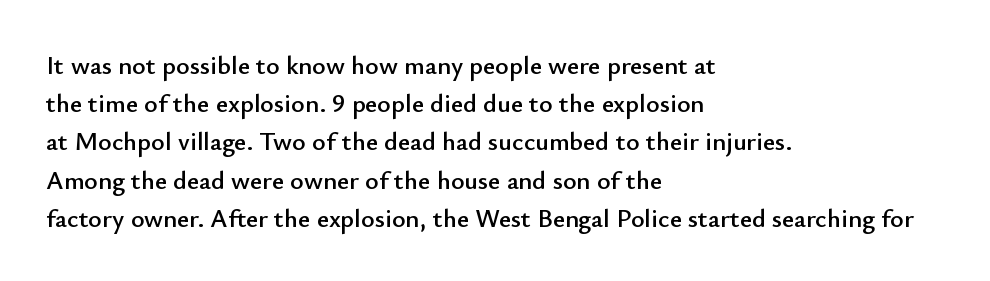
Q: Is the text italic (slanted)? A: No, it is upright.
Q: Is the text underlined? A: No.
Q: How is the paragraph aligned? A: Left-aligned.
Q: Is the spacing between letters normal or unusually wide? A: Normal.
Q: Is the spacing between lines tight, normal or loose? A: Normal.
